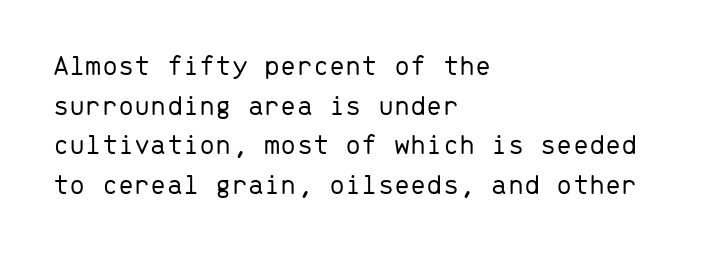
The image shows 29 px light sans-serif type, upright, monospaced; set left-aligned, normal line spacing (1.37x), normal letter spacing, not underlined; low stroke contrast and a medium x-height.
